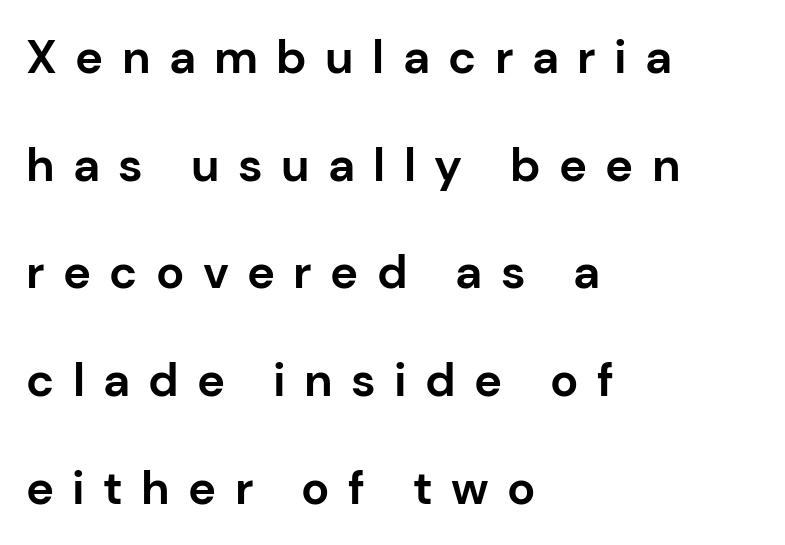
{"serif": "no", "italic": "no", "bold": "yes", "weight": "bold", "width": "normal", "stroke_contrast": "low", "x_height": "medium", "monospaced": "no", "underline": "no", "align": "left", "line_spacing": "loose", "line_spacing_ratio": 2.29, "letter_spacing": "wide", "letter_spacing_em": 0.39, "glyph_px": 47}
